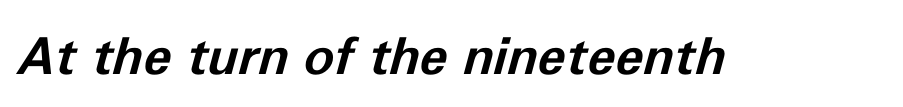
A bare baseline throughout the passage. Observe the lean: these are italic letterforms. The rendering uses natural spacing where letterforms have individual widths. Typesetter's note: full bold, strokes at maximum text heaviness.
